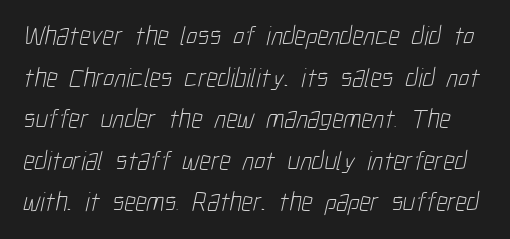
Honestly, the letter spacing is just normal — you wouldn't notice it. Each new line begins a customary step beneath the previous one. No word sits above an underline. Unbolded letterforms with no extra heft.
